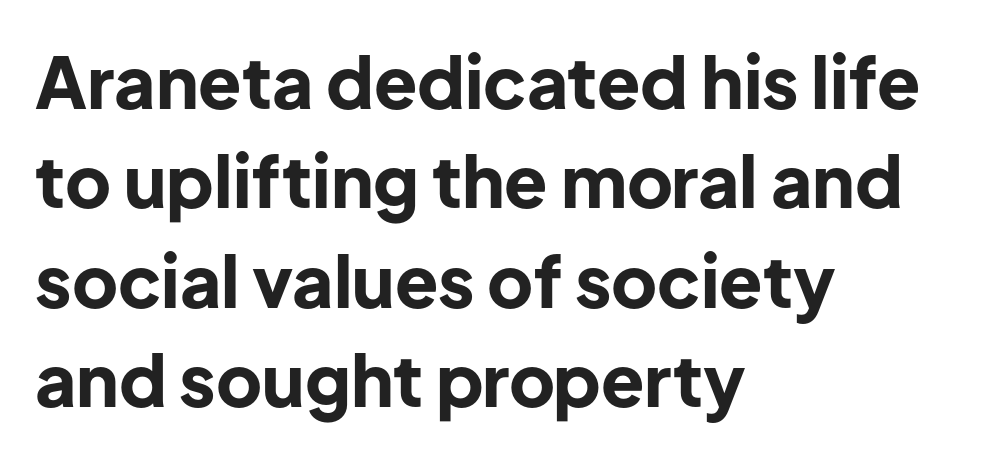
Q: Is the text bold? A: Yes.
Q: Is the text italic (slanted)? A: No, it is upright.
Q: Is the typeface a serif or a sans-serif typeface? A: Sans-serif.
Q: Is the text underlined? A: No.
Q: How is the paragraph aligned? A: Left-aligned.
Q: Is the spacing between letters normal or unusually wide? A: Normal.
Q: Is the spacing between lines tight, normal or loose? A: Normal.
Q: Width (condensed, normal, or wide)? A: Normal.
Q: Stroke contrast? A: Low.
Q: x-height? A: Medium.
Q: Monospaced? A: No.
